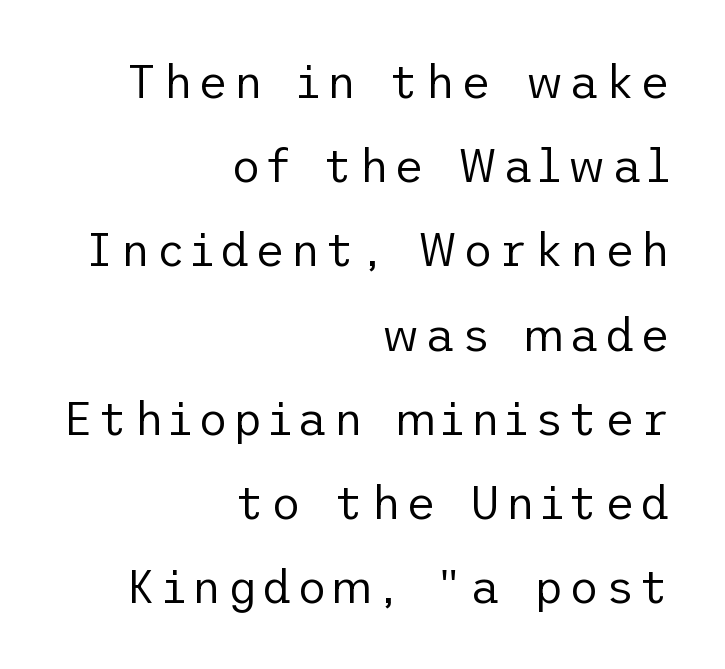
Q: Is the text bold? A: No.
Q: Is the text italic (slanted)? A: No, it is upright.
Q: Is the typeface a serif or a sans-serif typeface? A: Sans-serif.
Q: Is the text underlined? A: No.
Q: How is the paragraph aligned? A: Right-aligned.
Q: Width (condensed, normal, or wide)? A: Normal.
Q: Stroke contrast? A: Low.
Q: x-height? A: Medium.
